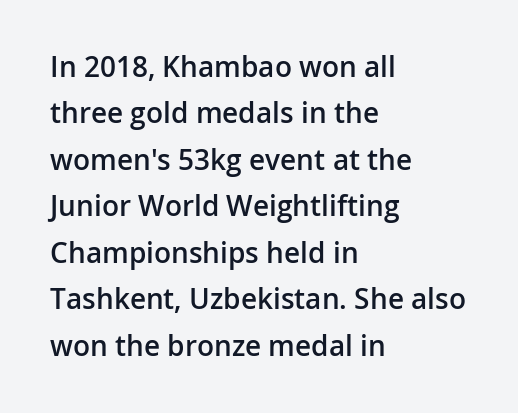
Q: Is the text bold? A: Semi-bold.
Q: Is the text italic (slanted)? A: No, it is upright.
Q: Is the typeface a serif or a sans-serif typeface? A: Sans-serif.
Q: Is the text underlined? A: No.
Q: How is the paragraph aligned? A: Left-aligned.
Q: Is the spacing between letters normal or unusually wide? A: Normal.
Q: Is the spacing between lines tight, normal or loose? A: Normal.
Q: Width (condensed, normal, or wide)? A: Normal.
Q: Stroke contrast? A: Low.
Q: x-height? A: Medium.
Q: Monospaced? A: No.
